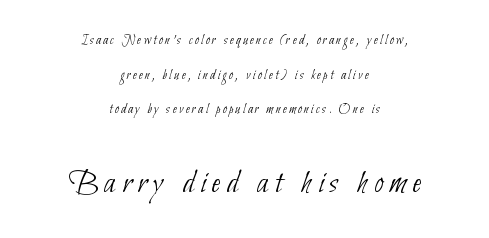
Q: Is the text bold? A: No.
Q: Is the typeface a serif or a sans-serif typeface? A: Sans-serif.
Q: Is the text underlined? A: No.
Q: How is the paragraph aligned? A: Centered.
Q: Is the spacing between lines tight, normal or loose? A: Loose.
Q: Which block of text is set in a larger size, the first (top) or the second (bottom)? A: The second (bottom) one.
Q: Width (condensed, normal, or wide)? A: Condensed.
Q: Stroke contrast? A: Low.
Q: x-height? A: Small.
Q: Monospaced? A: No.
